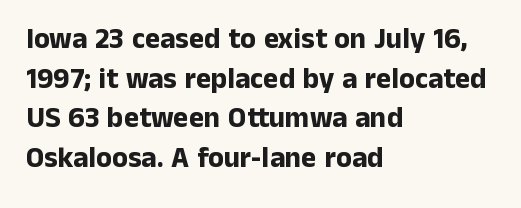
This rendering leaves character spacing at its baseline value. If you drew a ruler down the left edge, every line would touch it. What kind of face is this? One without serifs — a sans. Character widths vary here, with narrow letters taking less room than wide ones. This rendering features lettering with no underline.
